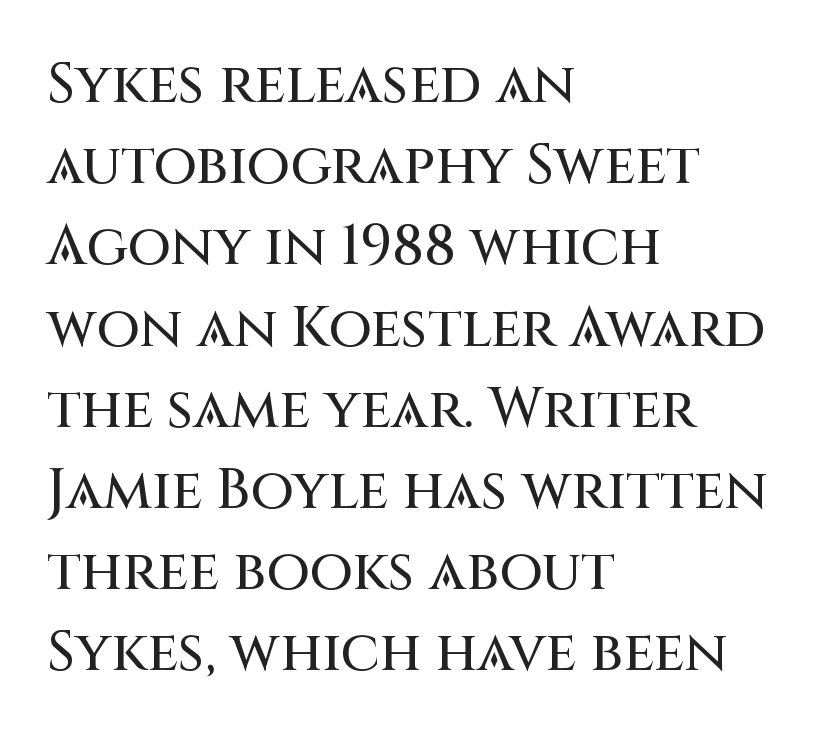
Q: Is the text italic (slanted)? A: No, it is upright.
Q: Is the typeface a serif or a sans-serif typeface? A: Sans-serif.
Q: Is the text underlined? A: No.
Q: How is the paragraph aligned? A: Left-aligned.
Q: Is the spacing between letters normal or unusually wide? A: Normal.
Q: Is the spacing between lines tight, normal or loose? A: Normal.
Q: Width (condensed, normal, or wide)? A: Normal.
Q: Stroke contrast? A: Medium.
Q: x-height? A: Large.
Q: Monospaced? A: No.
